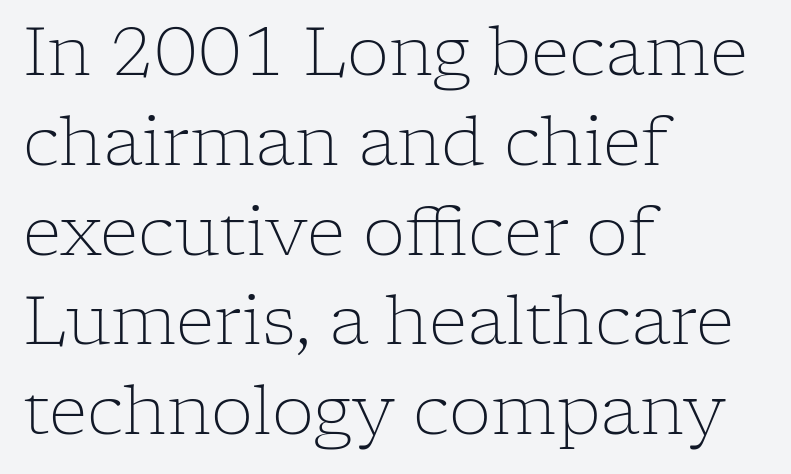
Q: Is the text bold? A: No.
Q: Is the text italic (slanted)? A: No, it is upright.
Q: Is the typeface a serif or a sans-serif typeface? A: Serif.
Q: Is the text underlined? A: No.
Q: How is the paragraph aligned? A: Left-aligned.
Q: Is the spacing between letters normal or unusually wide? A: Normal.
Q: Is the spacing between lines tight, normal or loose? A: Normal.
Q: Width (condensed, normal, or wide)? A: Normal.
Q: Stroke contrast? A: Low.
Q: x-height? A: Medium.
Q: Monospaced? A: No.
